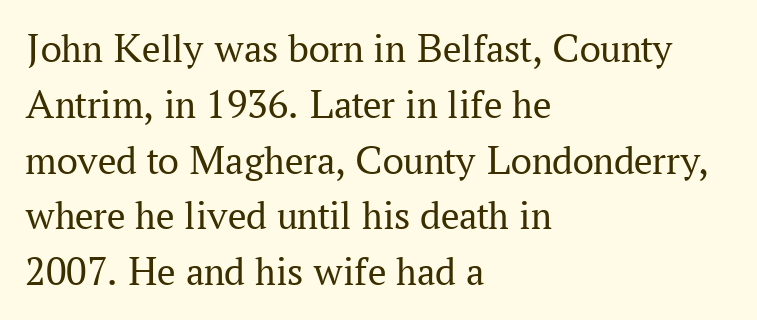
{"serif": "yes", "italic": "no", "bold": "no", "weight": "regular", "width": "normal", "stroke_contrast": "medium", "x_height": "medium", "monospaced": "no", "underline": "no", "align": "left", "line_spacing": "normal", "line_spacing_ratio": 1.36, "letter_spacing": "normal", "letter_spacing_em": 0.0, "glyph_px": 41}
